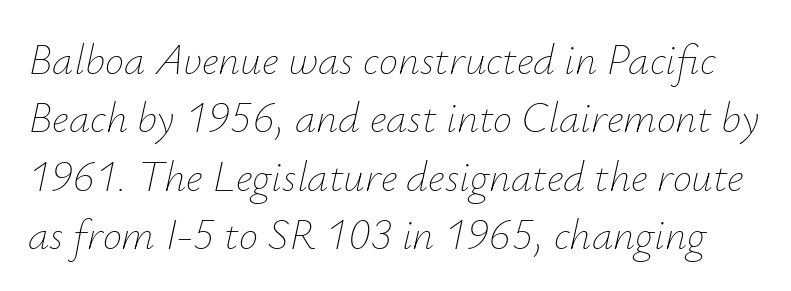
Slanted lettering throughout. On a weight scale, this lands at 450 or below. Vertically, the passage feels balanced, rows spaced as you'd expect. These lines are rendered in a variable-pitch font. The letters sit at their default tracking, neither squeezed nor spread.
